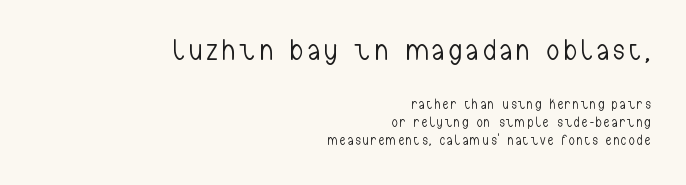
The image shows 30 px light, condensed sans-serif type, upright; set right-aligned, normal line spacing (1.28x), not underlined; the first (top) block is 2.14x larger; low stroke contrast and a medium x-height.
